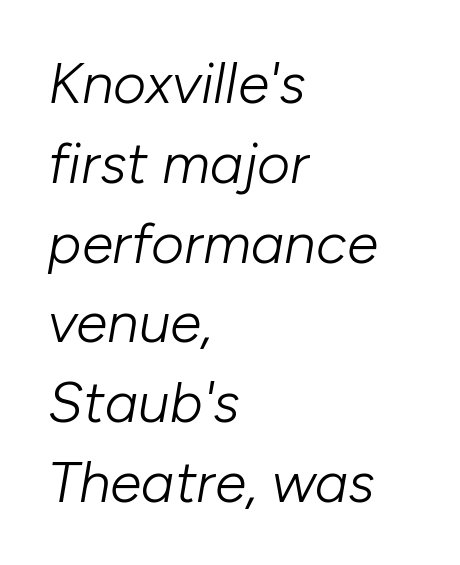
Line starts are locked; line ends wander. The foot of each line stays bare and open. Nothing heavy about these letters — not bold at all. Vertical spacing — default. These lines are rendered in a variable-pitch font. The face used here has a pronounced slope to its letters.
